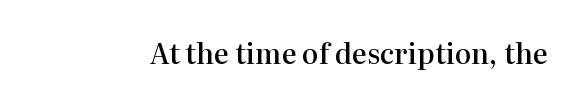
The type family on display is of the serif kind. Here the designer chose a conventional face with non-uniform glyph widths. When letters stand straight like this, we call the style roman or upright. Rule under the text: the space is simply empty. The gaps between neighbouring characters are ordinary and unremarkable.
